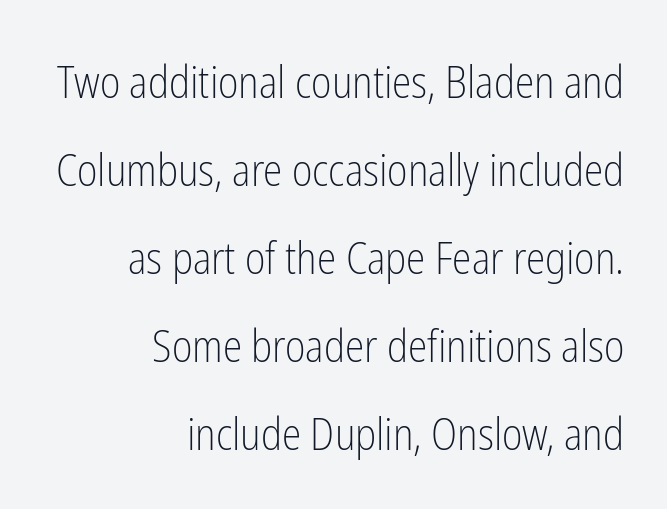
{"serif": "no", "italic": "no", "bold": "no", "weight": "light", "width": "condensed", "stroke_contrast": "low", "x_height": "medium", "monospaced": "no", "underline": "no", "align": "right", "line_spacing": "loose", "line_spacing_ratio": 2.0, "letter_spacing": "normal", "letter_spacing_em": 0.0, "glyph_px": 44}
